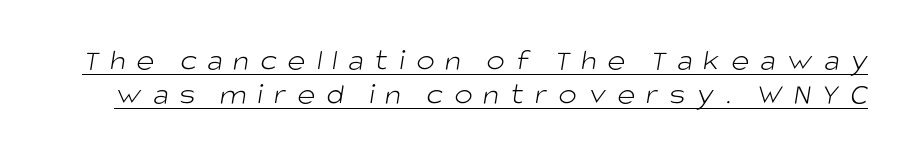
{"serif": "no", "bold": "no", "weight": "light", "width": "normal", "stroke_contrast": "low", "x_height": "large", "monospaced": "no", "underline": "yes", "line_spacing": "tight", "line_spacing_ratio": 1.1, "letter_spacing": "wide", "letter_spacing_em": 0.35, "glyph_px": 31}
